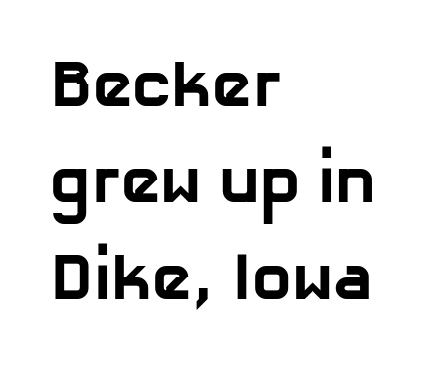
The letterforms sit shoulder to shoulder at normal distance. Compared with a centered layout, this one pins lines to the left instead. The font family rendered here belongs to the sans-serif group. The passage shown is emphatically bold. Vertical spacing — default.
